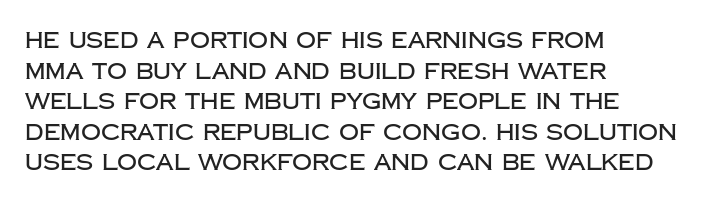
If you drew a line through each stem, it would be perfectly vertical. Honestly, the letter spacing is just normal — you wouldn't notice it. The words here are not underlined. Notice how the passage keeps a crisp vertical edge on the left only. Interline gaps are of average width in this sample.
